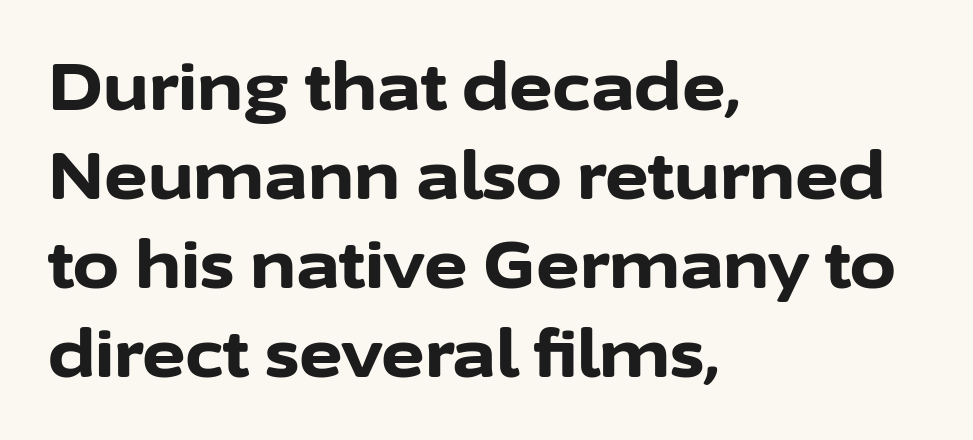
{"serif": "no", "italic": "no", "bold": "yes", "weight": "bold", "width": "normal", "stroke_contrast": "low", "x_height": "medium", "monospaced": "no", "underline": "no", "align": "left", "line_spacing": "normal", "line_spacing_ratio": 1.35, "letter_spacing": "normal", "letter_spacing_em": 0.0, "glyph_px": 66}
